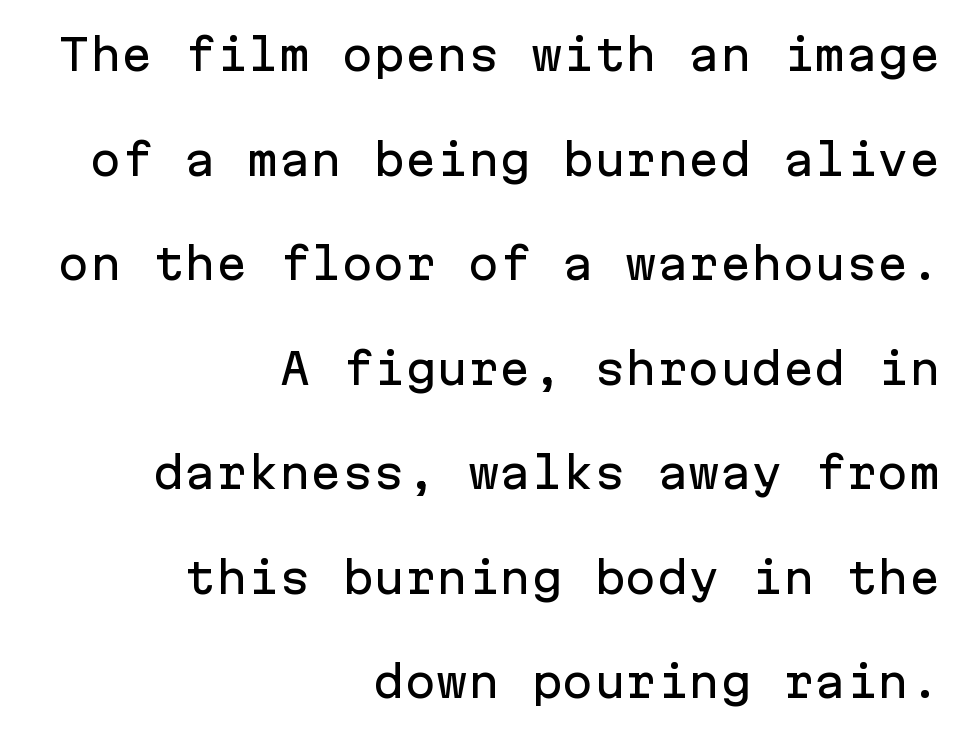
Q: Is the text italic (slanted)? A: No, it is upright.
Q: Is the typeface a serif or a sans-serif typeface? A: Sans-serif.
Q: Is the text underlined? A: No.
Q: How is the paragraph aligned? A: Right-aligned.
Q: Is the spacing between letters normal or unusually wide? A: Normal.
Q: Is the spacing between lines tight, normal or loose? A: Loose.
Q: Width (condensed, normal, or wide)? A: Normal.
Q: Stroke contrast? A: Low.
Q: x-height? A: Medium.
Q: Monospaced? A: Yes.
